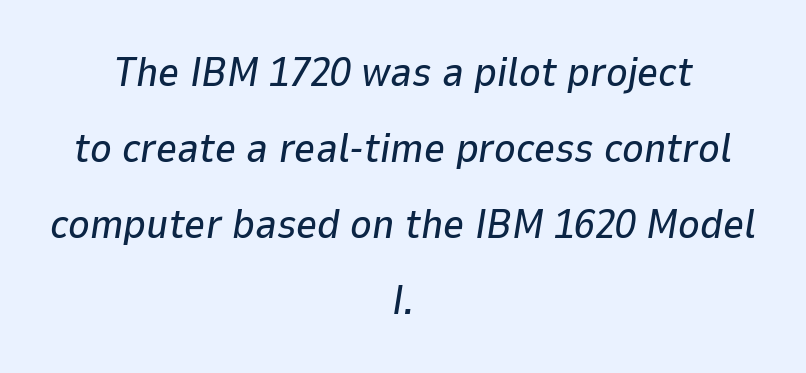
The image shows 41 px text type, italic (leaning right); set centered, line spacing 1.85x, normal letter spacing, not underlined; low stroke contrast and a medium x-height.
